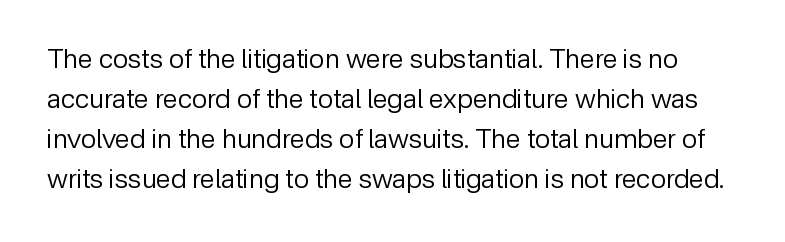
Q: Is the text bold? A: No.
Q: Is the text italic (slanted)? A: No, it is upright.
Q: Is the text underlined? A: No.
Q: Is the spacing between letters normal or unusually wide? A: Normal.
Q: Is the spacing between lines tight, normal or loose? A: Normal.
